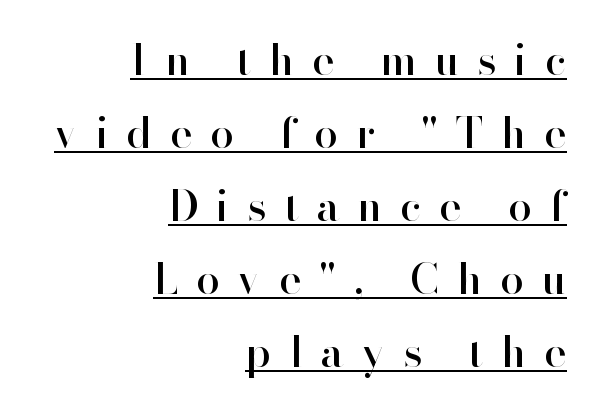
Q: Is the text italic (slanted)? A: No, it is upright.
Q: Is the typeface a serif or a sans-serif typeface? A: Sans-serif.
Q: Is the text underlined? A: Yes.
Q: How is the paragraph aligned? A: Right-aligned.
Q: Is the spacing between letters normal or unusually wide? A: Unusually wide.
Q: Width (condensed, normal, or wide)? A: Normal.
Q: Stroke contrast? A: High.
Q: x-height? A: Small.
Q: Monospaced? A: No.
